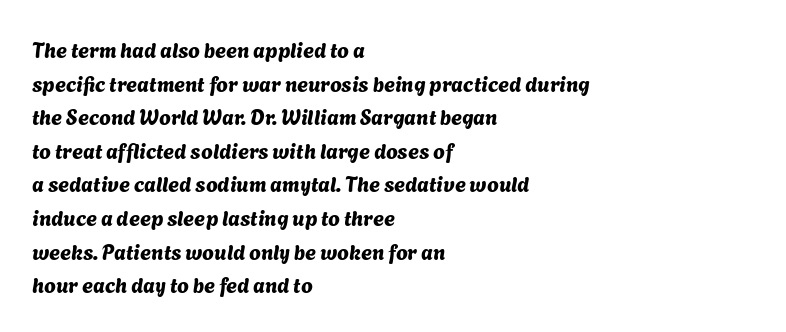
The image shows 21 px text type; set left-aligned, normal line spacing (1.6x), normal letter spacing, not underlined.
